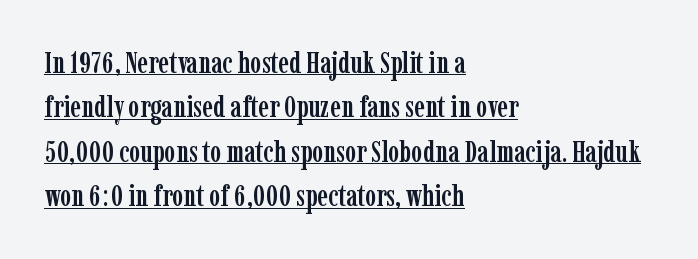
What kind of face is this? One with serifs. The letters advance in unequal steps, a hallmark of proportional type. Does the leading feel generous? No, just average. A typesetter would call this zero additional tracking. The specimen reads as upright at a glance. Has an underline been added? It has.
